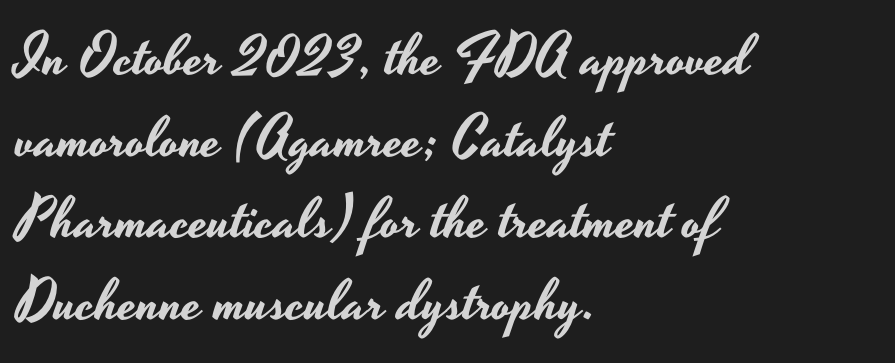
Q: Is the text italic (slanted)? A: Yes.
Q: Is the typeface a serif or a sans-serif typeface? A: Sans-serif.
Q: Is the text underlined? A: No.
Q: How is the paragraph aligned? A: Left-aligned.
Q: Is the spacing between letters normal or unusually wide? A: Normal.
Q: Is the spacing between lines tight, normal or loose? A: Normal.
Q: Width (condensed, normal, or wide)? A: Wide.
Q: Stroke contrast? A: Low.
Q: x-height? A: Small.
Q: Monospaced? A: No.
